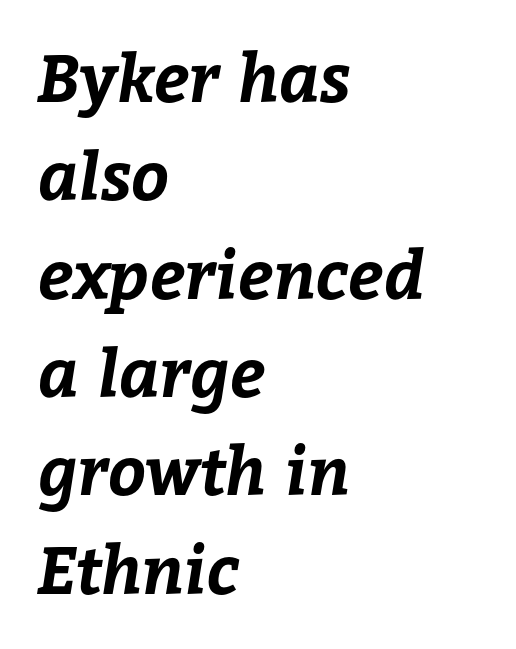
The line texture is even and compact thanks to regular tracking. Stroke thickness is high; the sample reads as a true bold. What's the leading like? Ordinary, nothing unusual. One-word summary of the alignment: left. The area under the type is left untouched. The letters advance in unequal steps, a hallmark of proportional type.
